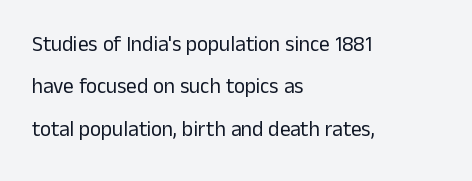
The image shows 21 px text type, upright; set left-aligned, loose line spacing (2.02x), normal letter spacing, not underlined.
